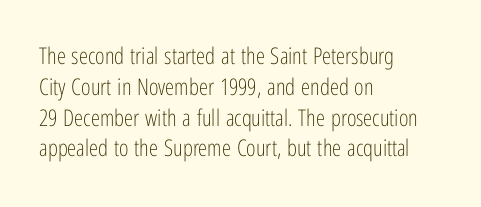
Q: Is the text bold? A: No.
Q: Is the text italic (slanted)? A: No, it is upright.
Q: Is the text underlined? A: No.
Q: How is the paragraph aligned? A: Left-aligned.
Q: Is the spacing between letters normal or unusually wide? A: Normal.
Q: Is the spacing between lines tight, normal or loose? A: Normal.
